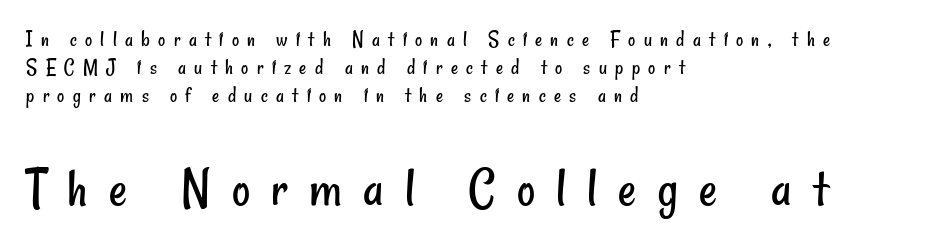
{"serif": "no", "bold": "no", "weight": "regular", "width": "condensed", "stroke_contrast": "low", "x_height": "small", "monospaced": "no", "underline": "no", "align": "left", "line_spacing": "normal", "line_spacing_ratio": 1.28, "letter_spacing": "wide", "letter_spacing_em": 0.38, "larger_block": "second", "size_ratio": 2.55, "glyph_px": 56}
